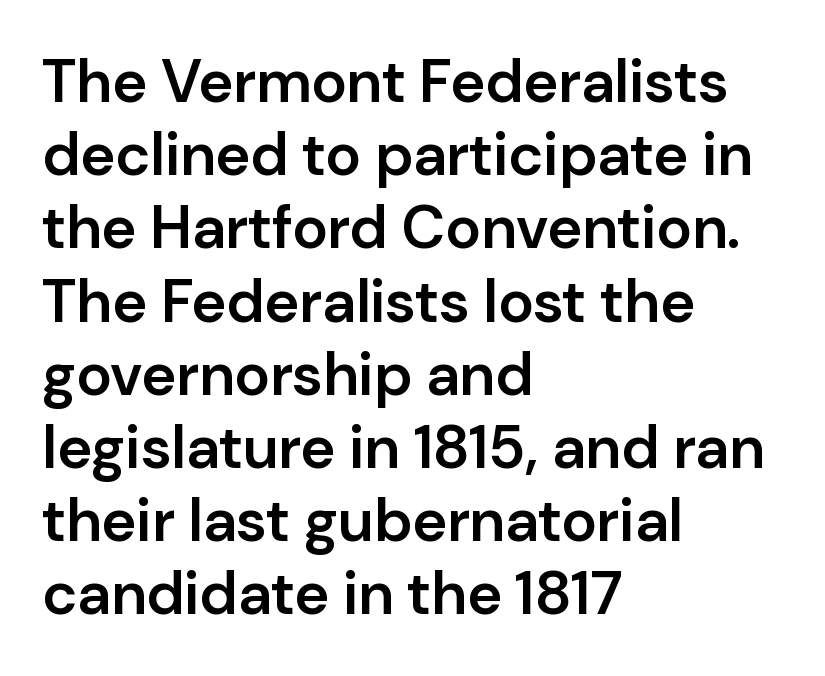
{"serif": "no", "italic": "no", "bold": "semi", "weight": "semibold", "width": "normal", "stroke_contrast": "low", "x_height": "medium", "monospaced": "no", "underline": "no", "align": "left", "line_spacing_ratio": 1.22, "letter_spacing": "normal", "letter_spacing_em": 0.0, "glyph_px": 60}
